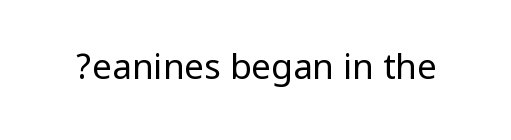
Q: Is the text bold? A: No.
Q: Is the text italic (slanted)? A: No, it is upright.
Q: Is the typeface a serif or a sans-serif typeface? A: Sans-serif.
Q: Is the text underlined? A: No.
Q: Is the spacing between letters normal or unusually wide? A: Normal.
Q: Width (condensed, normal, or wide)? A: Condensed.
Q: Stroke contrast? A: Low.
